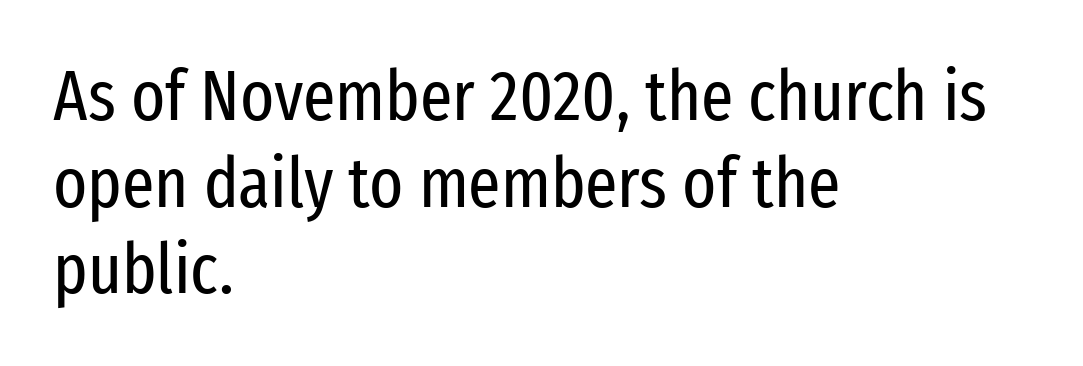
Between one letter and the next there's only the usual sliver of space. The strip under each line holds only bare page. Note: no serifs on the glyphs. The rendering uses natural spacing where letterforms have individual widths.
